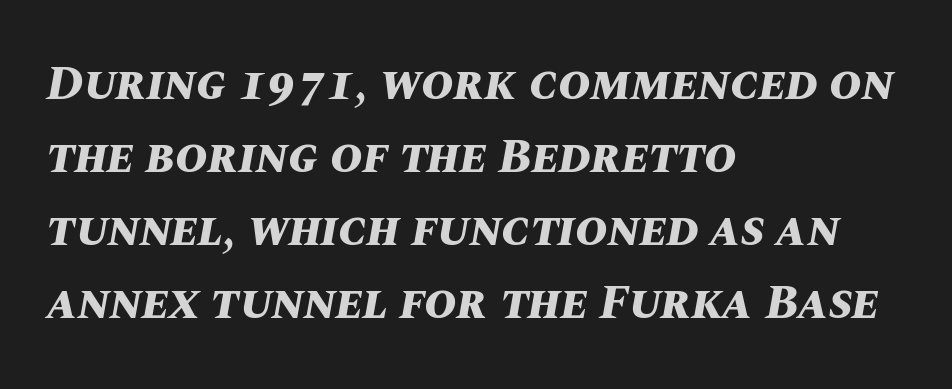
Q: Is the text bold? A: Yes.
Q: Is the text italic (slanted)? A: Yes, it leans right by about 10 degrees.
Q: Is the text underlined? A: No.
Q: How is the paragraph aligned? A: Left-aligned.
Q: Is the spacing between letters normal or unusually wide? A: Normal.
Q: Is the spacing between lines tight, normal or loose? A: Normal.
Q: Width (condensed, normal, or wide)? A: Normal.
Q: Stroke contrast? A: Medium.
Q: x-height? A: Large.
Q: Monospaced? A: No.
